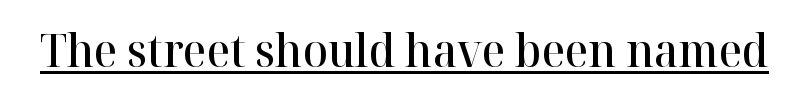
Q: Is the text bold? A: Semi-bold.
Q: Is the text italic (slanted)? A: No, it is upright.
Q: Is the typeface a serif or a sans-serif typeface? A: Serif.
Q: Is the text underlined? A: Yes.
Q: Is the spacing between letters normal or unusually wide? A: Normal.
Q: Width (condensed, normal, or wide)? A: Normal.
Q: Stroke contrast? A: High.
Q: x-height? A: Medium.
Q: Monospaced? A: No.
